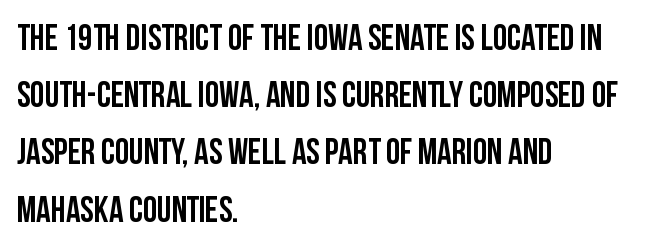
{"serif": "no", "italic": "no", "bold": "yes", "weight": "semibold", "width": "condensed", "stroke_contrast": "low", "x_height": "large", "monospaced": "no", "underline": "no", "align": "left", "line_spacing": "normal", "line_spacing_ratio": 1.59, "letter_spacing": "normal", "letter_spacing_em": 0.0, "glyph_px": 36}
